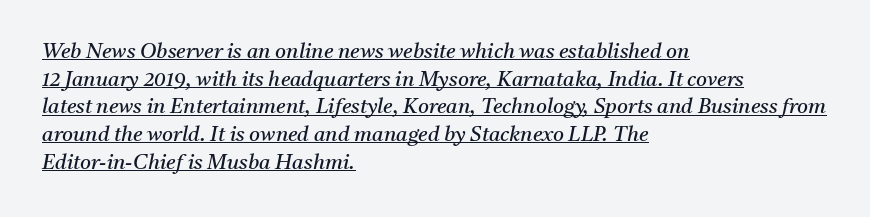
{"italic": "yes", "lean": "right", "slant_degrees": 11, "bold": "no", "underline": "yes", "align": "left", "line_spacing": "normal", "line_spacing_ratio": 1.32, "letter_spacing": "normal", "letter_spacing_em": 0.0, "glyph_px": 21}
